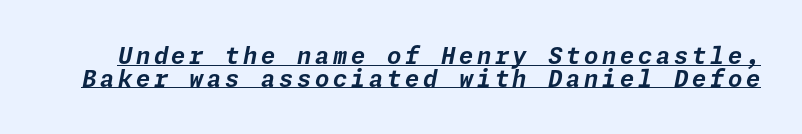
Q: Is the text bold? A: Yes.
Q: Is the text italic (slanted)? A: Yes, it leans right by about 11 degrees.
Q: Is the text underlined? A: Yes.
Q: Is the spacing between lines tight, normal or loose? A: Tight.
